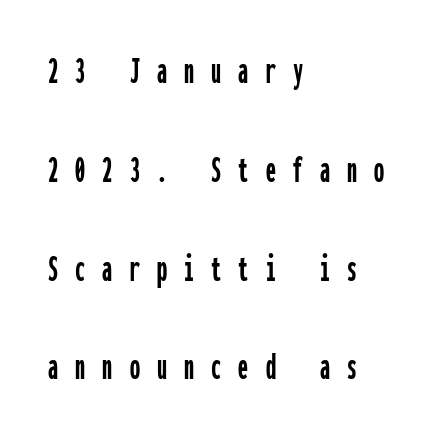
The image shows 40 px condensed sans-serif type, upright, monospaced; set left-aligned, loose line spacing (2.47x), unusually wide letter spacing (+0.43 em), not underlined; low stroke contrast and a medium x-height.
